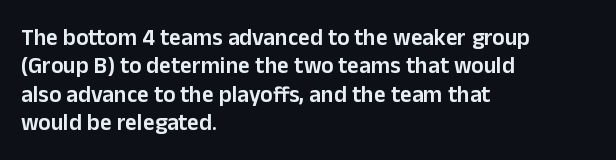
{"italic": "no", "bold": "semi", "underline": "no", "align": "left", "line_spacing_ratio": 1.23, "letter_spacing": "normal", "letter_spacing_em": 0.0, "glyph_px": 23}
